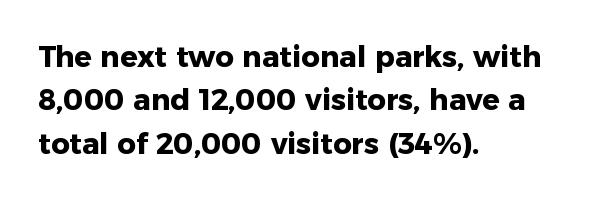
Q: Is the text bold? A: Yes.
Q: Is the text italic (slanted)? A: No, it is upright.
Q: Is the typeface a serif or a sans-serif typeface? A: Sans-serif.
Q: Is the text underlined? A: No.
Q: How is the paragraph aligned? A: Left-aligned.
Q: Is the spacing between letters normal or unusually wide? A: Normal.
Q: Is the spacing between lines tight, normal or loose? A: Normal.
Q: Width (condensed, normal, or wide)? A: Normal.
Q: Stroke contrast? A: Low.
Q: x-height? A: Medium.
Q: Monospaced? A: No.
